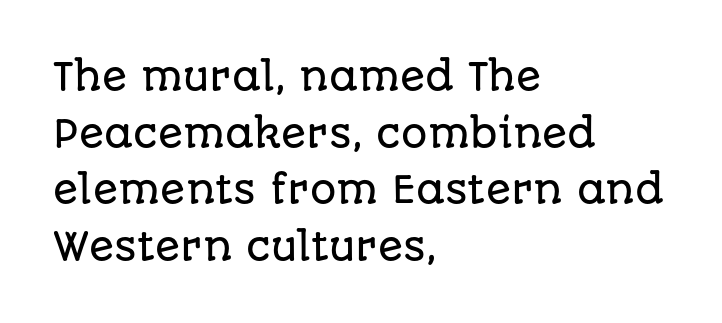
The image shows 37 px sans-serif type, upright; set left-aligned, normal line spacing (1.53x), normal letter spacing, not underlined; low stroke contrast and a large x-height.
